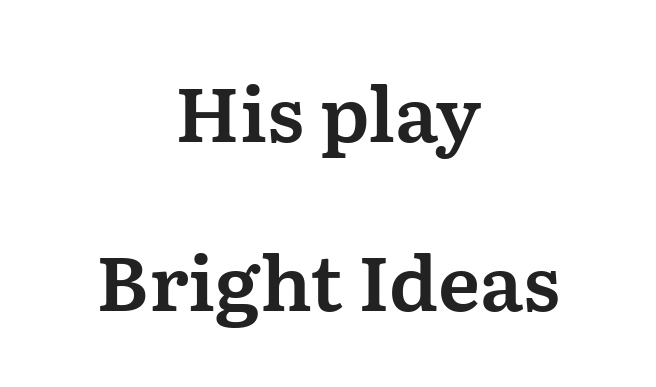
The image shows 77 px serif type, upright; set centered, loose line spacing (2.2x), normal letter spacing, not underlined; medium stroke contrast and a medium x-height.
